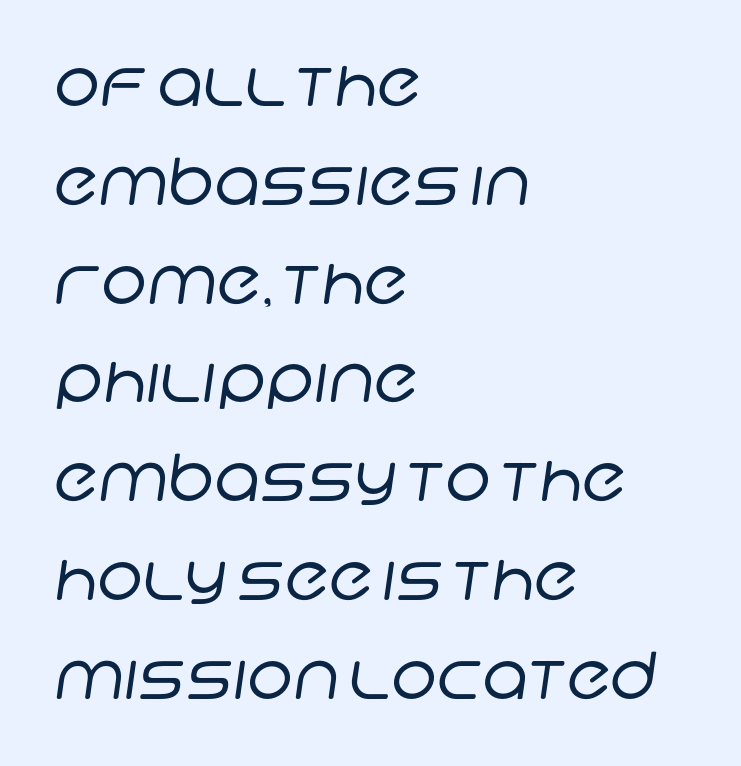
{"serif": "no", "bold": "no", "weight": "regular", "width": "normal", "stroke_contrast": "low", "x_height": "large", "monospaced": "no", "underline": "no", "align": "left", "line_spacing": "normal", "line_spacing_ratio": 1.52, "letter_spacing": "normal", "letter_spacing_em": 0.0, "glyph_px": 65}
